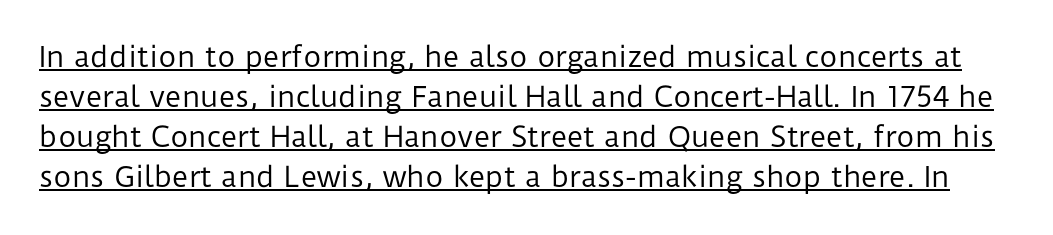
Q: Is the text bold? A: No.
Q: Is the text italic (slanted)? A: No, it is upright.
Q: Is the typeface a serif or a sans-serif typeface? A: Sans-serif.
Q: Is the text underlined? A: Yes.
Q: Is the spacing between letters normal or unusually wide? A: Normal.
Q: Is the spacing between lines tight, normal or loose? A: Normal.
Q: Width (condensed, normal, or wide)? A: Normal.
Q: Stroke contrast? A: Low.
Q: x-height? A: Medium.
Q: Monospaced? A: No.
